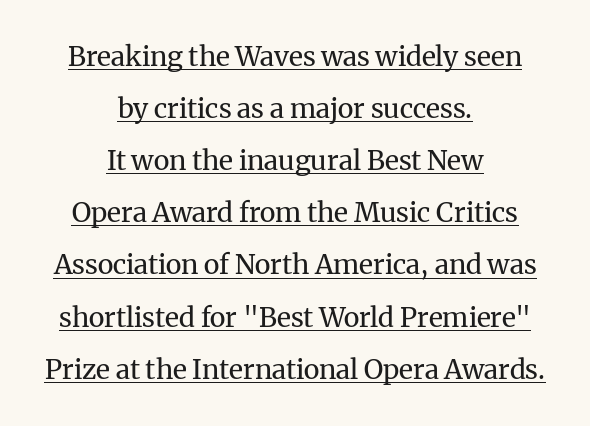
Q: Is the text bold? A: No.
Q: Is the text italic (slanted)? A: No, it is upright.
Q: Is the text underlined? A: Yes.
Q: How is the paragraph aligned? A: Centered.
Q: Is the spacing between letters normal or unusually wide? A: Normal.
Q: Is the spacing between lines tight, normal or loose? A: Loose.
